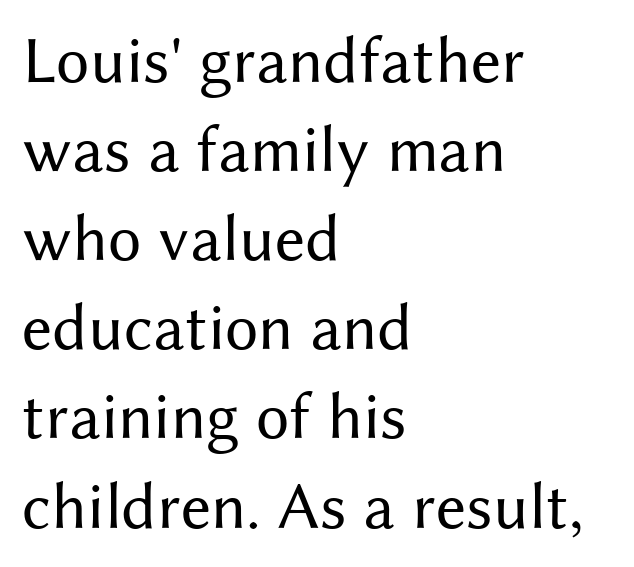
Q: Is the text bold? A: No.
Q: Is the text italic (slanted)? A: No, it is upright.
Q: Is the typeface a serif or a sans-serif typeface? A: Sans-serif.
Q: Is the text underlined? A: No.
Q: How is the paragraph aligned? A: Left-aligned.
Q: Is the spacing between letters normal or unusually wide? A: Normal.
Q: Is the spacing between lines tight, normal or loose? A: Normal.
Q: Width (condensed, normal, or wide)? A: Normal.
Q: Stroke contrast? A: Medium.
Q: x-height? A: Medium.
Q: Monospaced? A: No.
